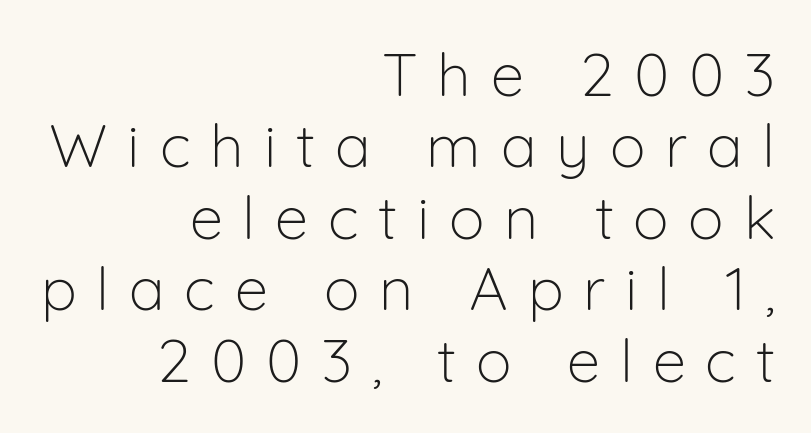
Q: Is the text bold? A: No.
Q: Is the text italic (slanted)? A: No, it is upright.
Q: Is the typeface a serif or a sans-serif typeface? A: Sans-serif.
Q: Is the text underlined? A: No.
Q: How is the paragraph aligned? A: Right-aligned.
Q: Is the spacing between letters normal or unusually wide? A: Unusually wide.
Q: Width (condensed, normal, or wide)? A: Normal.
Q: Stroke contrast? A: Low.
Q: x-height? A: Medium.
Q: Monospaced? A: No.
